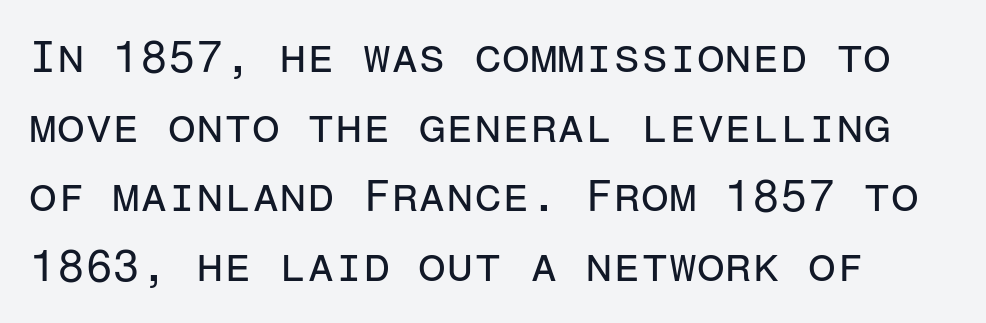
{"serif": "no", "italic": "no", "bold": "no", "weight": "regular", "width": "normal", "stroke_contrast": "low", "x_height": "medium", "monospaced": "yes", "underline": "no", "align": "left", "line_spacing": "normal", "line_spacing_ratio": 1.55, "letter_spacing": "normal", "letter_spacing_em": 0.0, "glyph_px": 45}
